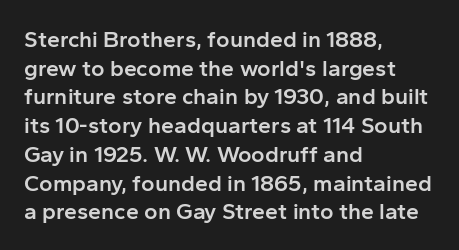
{"italic": "no", "bold": "semi", "underline": "no", "align": "left", "line_spacing": "normal", "line_spacing_ratio": 1.25, "letter_spacing": "normal", "letter_spacing_em": 0.0, "glyph_px": 23}
